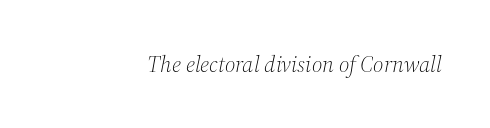
Every character sits at an angle, as italics do. Does extra space separate the letters? No, they use regular spacing. Visually the block forms a straight wall on the right and a jagged coastline on the left. Honestly, there is no underline to notice here at all. Caption: face not bold, strokes unweighted.
